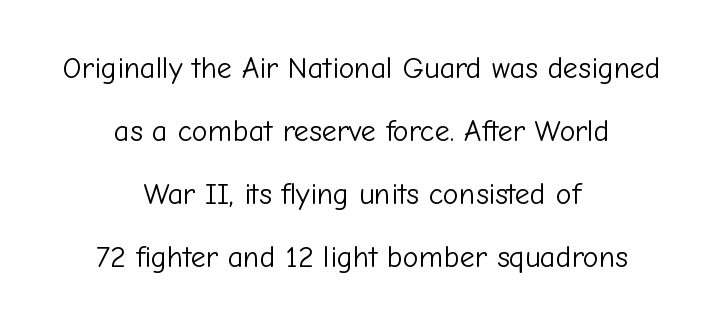
The image shows 30 px light sans-serif type, upright; set centered, loose line spacing (2.1x), normal letter spacing, not underlined; low stroke contrast and a medium x-height.
